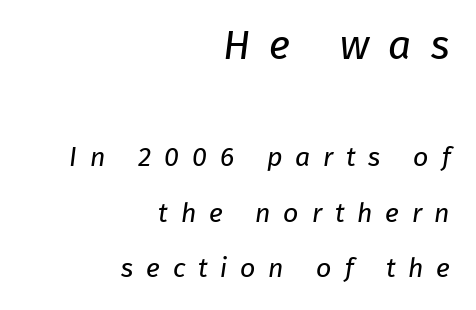
These lines stand farther apart than default settings would place them. The foot of each line stays bare and open. Classification — sans serif. You could not count columns in this text — the font is proportionally spaced. The paragraph has a hard right edge and a soft left edge.
